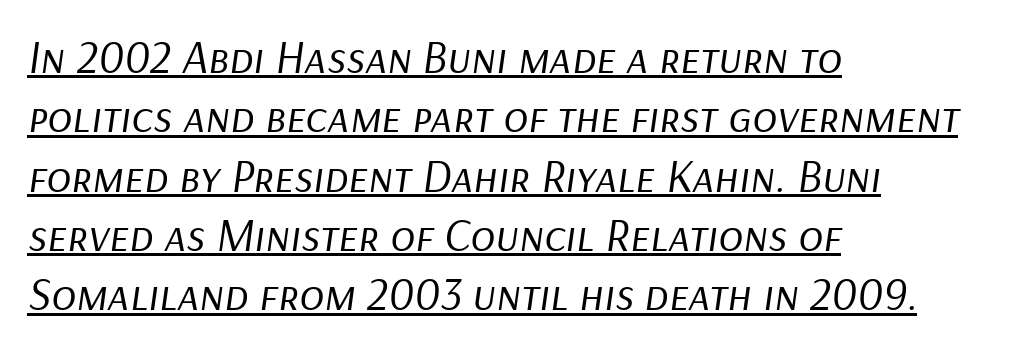
Q: Is the text bold? A: No.
Q: Is the text italic (slanted)? A: Yes, it leans right by about 9 degrees.
Q: Is the text underlined? A: Yes.
Q: How is the paragraph aligned? A: Left-aligned.
Q: Is the spacing between letters normal or unusually wide? A: Normal.
Q: Is the spacing between lines tight, normal or loose? A: Normal.
Q: Width (condensed, normal, or wide)? A: Normal.
Q: Stroke contrast? A: Low.
Q: x-height? A: Medium.
Q: Monospaced? A: No.
